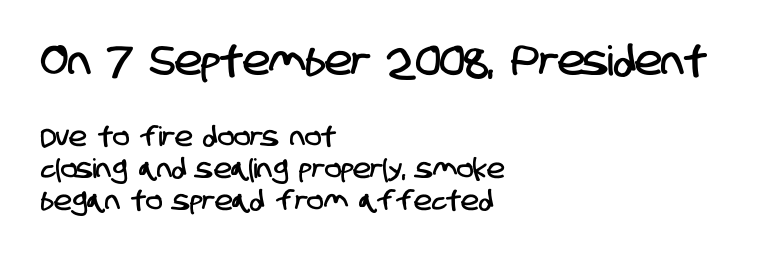
Q: Is the typeface a serif or a sans-serif typeface? A: Sans-serif.
Q: Is the text underlined? A: No.
Q: How is the paragraph aligned? A: Left-aligned.
Q: Is the spacing between letters normal or unusually wide? A: Normal.
Q: Which block of text is set in a larger size, the first (top) or the second (bottom)? A: The first (top) one.
Q: Width (condensed, normal, or wide)? A: Condensed.
Q: Stroke contrast? A: Low.
Q: x-height? A: Large.
Q: Monospaced? A: No.
